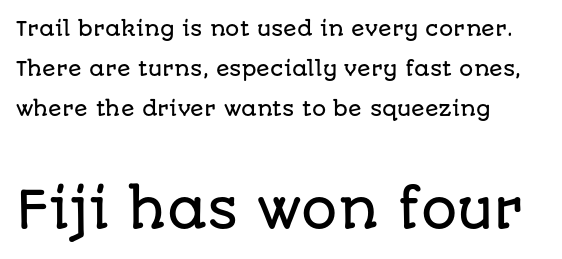
Q: Is the text italic (slanted)? A: No, it is upright.
Q: Is the typeface a serif or a sans-serif typeface? A: Sans-serif.
Q: Is the text underlined? A: No.
Q: How is the paragraph aligned? A: Left-aligned.
Q: Is the spacing between letters normal or unusually wide? A: Normal.
Q: Is the spacing between lines tight, normal or loose? A: Loose.
Q: Which block of text is set in a larger size, the first (top) or the second (bottom)? A: The second (bottom) one.
Q: Width (condensed, normal, or wide)? A: Normal.
Q: Stroke contrast? A: Low.
Q: x-height? A: Large.
Q: Monospaced? A: No.
